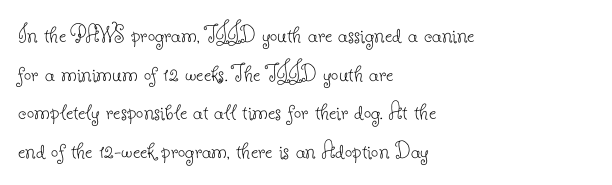
The image shows 26 px text type, upright; set left-aligned, normal line spacing (1.49x), normal letter spacing, not underlined.
